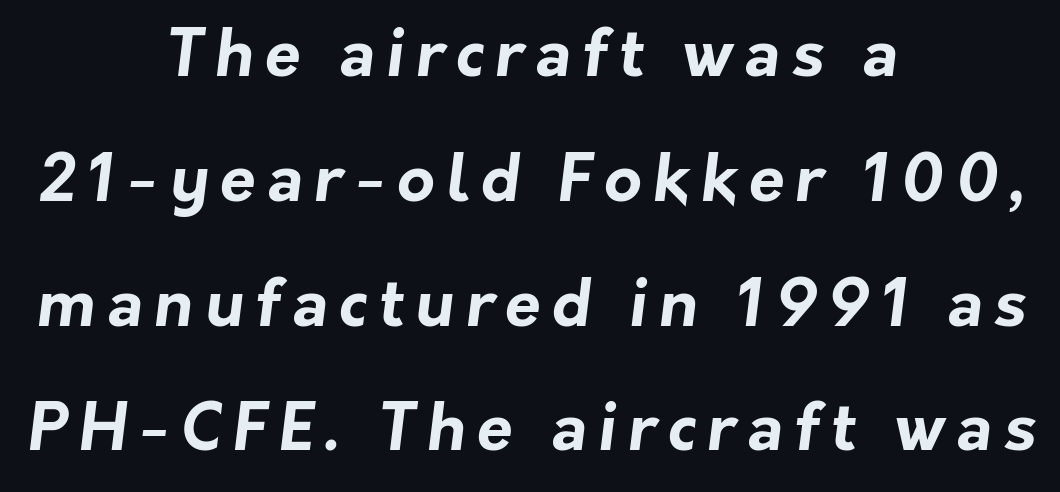
The image shows 65 px bold sans-serif type; set centered, loose line spacing (1.92x), not underlined; low stroke contrast and a medium x-height.
